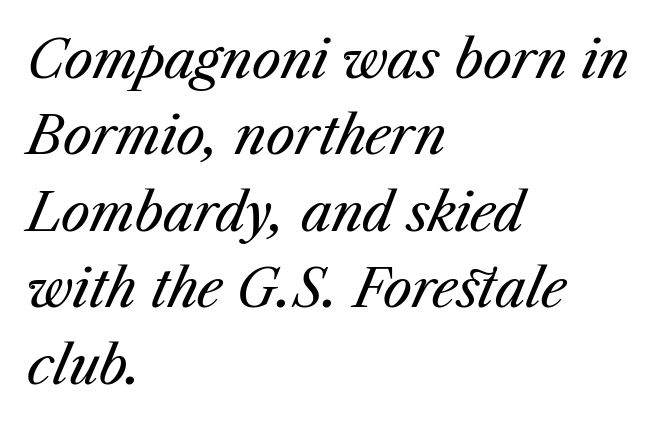
Looks like regular typesetting: each glyph gets only the width it needs. Underline: absent. Vertical stems look standard width or narrower in stroke. The ragged edge is on the right, which tells us the setting is flush left. The gaps between neighbouring characters are ordinary and unremarkable.
